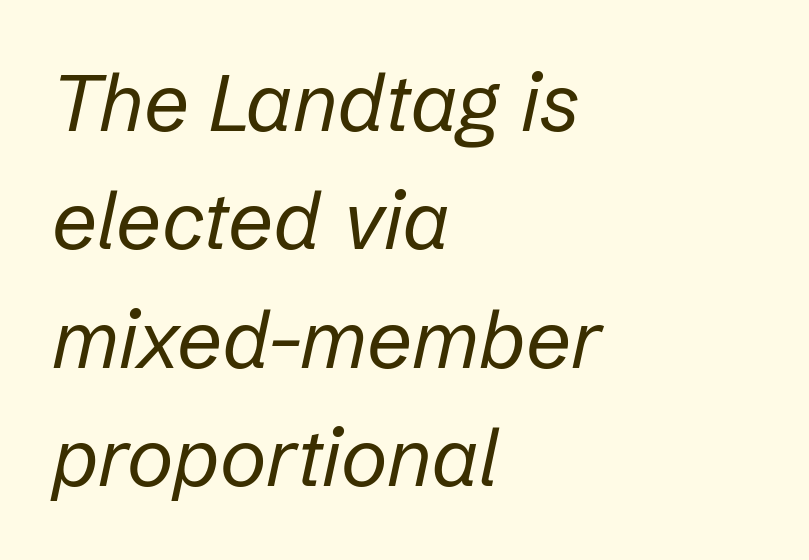
Q: Is the text bold? A: No.
Q: Is the text italic (slanted)? A: Yes, it leans right by about 12 degrees.
Q: Is the text underlined? A: No.
Q: How is the paragraph aligned? A: Left-aligned.
Q: Is the spacing between letters normal or unusually wide? A: Normal.
Q: Is the spacing between lines tight, normal or loose? A: Normal.
Q: Width (condensed, normal, or wide)? A: Normal.
Q: Stroke contrast? A: Low.
Q: x-height? A: Medium.
Q: Monospaced? A: No.
